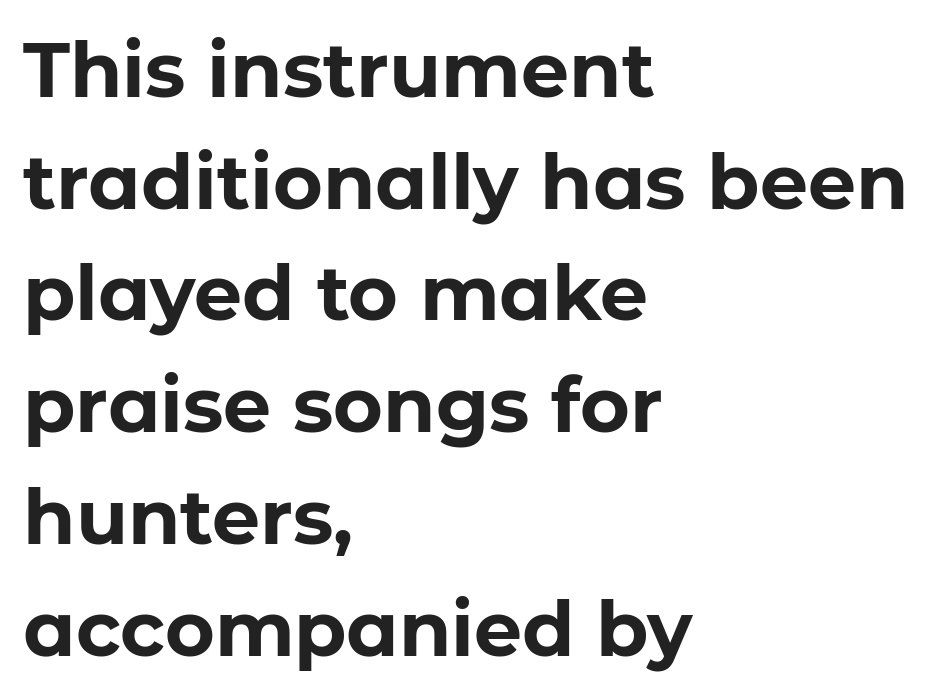
{"serif": "no", "italic": "no", "bold": "yes", "weight": "bold", "width": "normal", "stroke_contrast": "low", "x_height": "medium", "monospaced": "no", "underline": "no", "align": "left", "line_spacing": "normal", "line_spacing_ratio": 1.47, "letter_spacing": "normal", "letter_spacing_em": 0.0, "glyph_px": 76}
